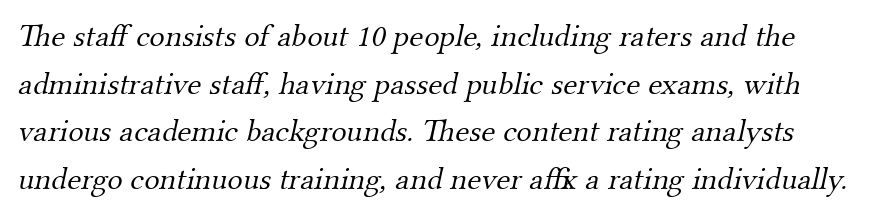
The image shows 32 px light serif type; set normal line spacing (1.49x), normal letter spacing, not underlined; medium stroke contrast and a small x-height.
